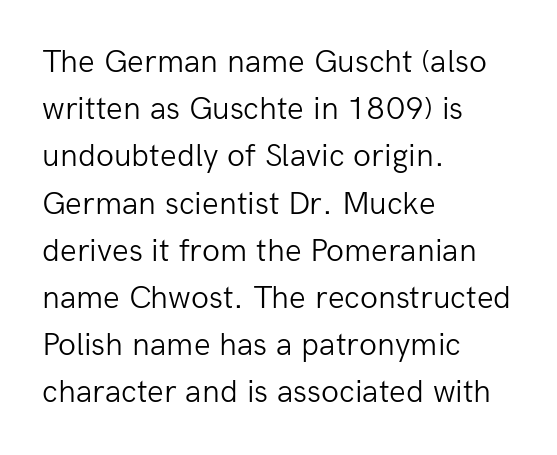
{"serif": "no", "italic": "no", "bold": "no", "weight": "light", "width": "normal", "stroke_contrast": "low", "x_height": "medium", "monospaced": "no", "underline": "no", "align": "left", "line_spacing": "normal", "line_spacing_ratio": 1.43, "letter_spacing": "normal", "letter_spacing_em": 0.0, "glyph_px": 33}
